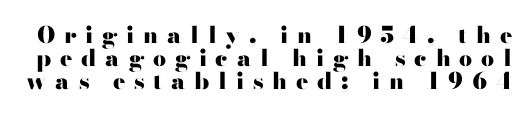
The image shows 23 px bold type, upright; set tight line spacing (1.0x), unusually wide letter spacing (+0.38 em), not underlined.
